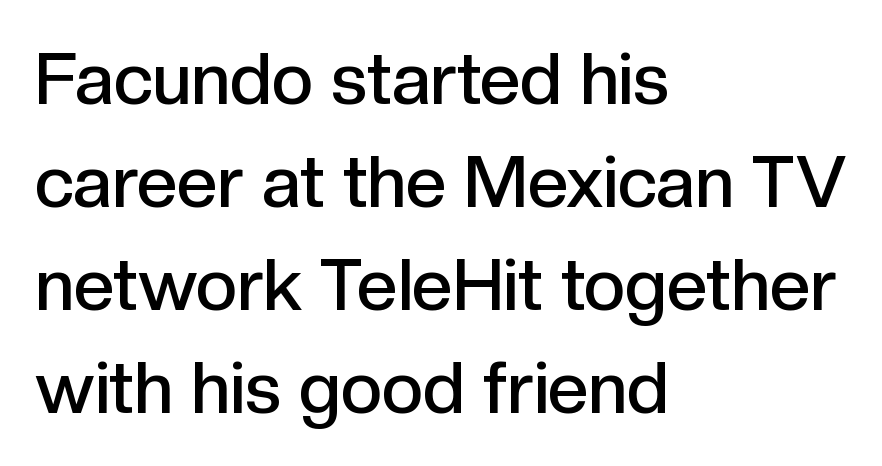
Q: Is the text bold? A: Semi-bold.
Q: Is the text italic (slanted)? A: No, it is upright.
Q: Is the typeface a serif or a sans-serif typeface? A: Sans-serif.
Q: Is the text underlined? A: No.
Q: How is the paragraph aligned? A: Left-aligned.
Q: Is the spacing between letters normal or unusually wide? A: Normal.
Q: Is the spacing between lines tight, normal or loose? A: Normal.
Q: Width (condensed, normal, or wide)? A: Normal.
Q: x-height? A: Medium.
Q: Monospaced? A: No.
